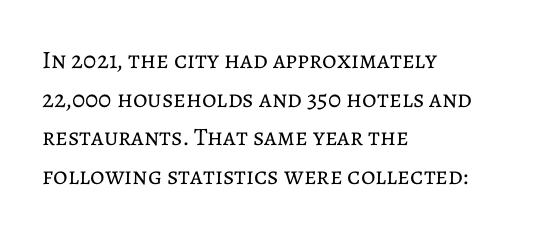
The image shows 25 px text type, upright; set left-aligned, normal line spacing (1.55x), normal letter spacing, not underlined.
